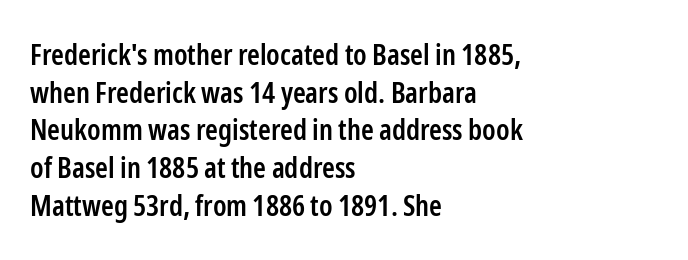
{"serif": "no", "italic": "no", "bold": "semi", "weight": "semibold", "width": "condensed", "stroke_contrast": "low", "x_height": "medium", "monospaced": "no", "underline": "no", "align": "left", "line_spacing": "normal", "line_spacing_ratio": 1.3, "letter_spacing": "normal", "letter_spacing_em": 0.0, "glyph_px": 29}
